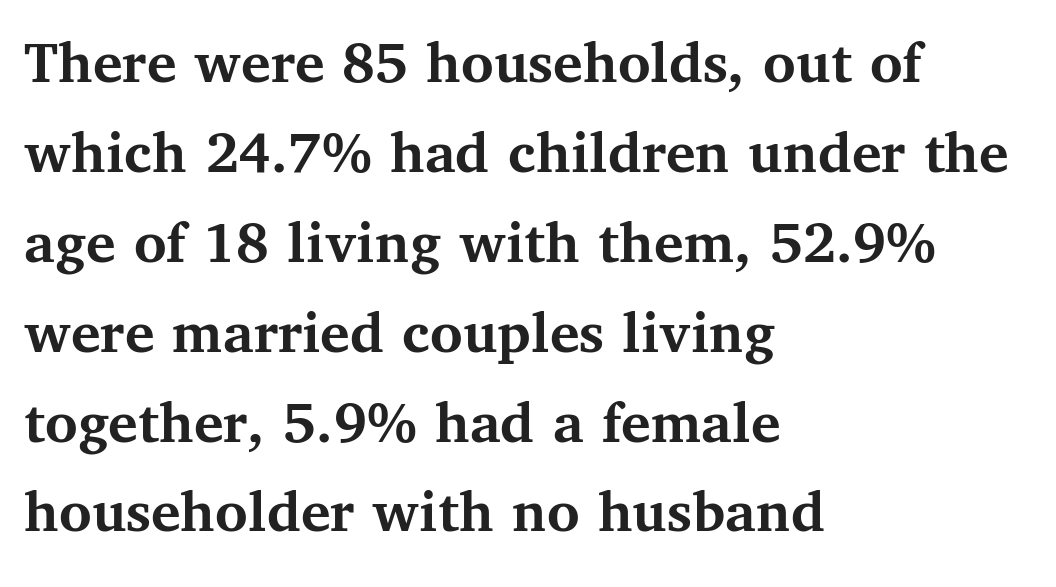
{"serif": "yes", "italic": "no", "bold": "yes", "weight": "semibold", "width": "normal", "stroke_contrast": "medium", "x_height": "medium", "monospaced": "no", "underline": "no", "align": "left", "line_spacing": "normal", "line_spacing_ratio": 1.45, "letter_spacing": "normal", "letter_spacing_em": 0.0, "glyph_px": 62}
